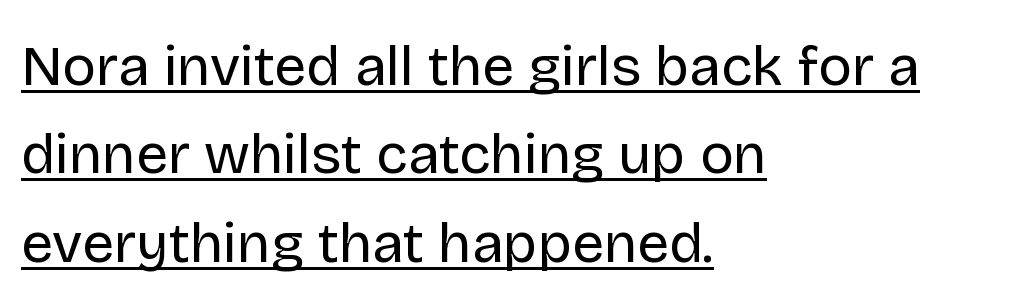
Q: Is the text bold? A: No.
Q: Is the text italic (slanted)? A: No, it is upright.
Q: Is the typeface a serif or a sans-serif typeface? A: Sans-serif.
Q: Is the text underlined? A: Yes.
Q: How is the paragraph aligned? A: Left-aligned.
Q: Is the spacing between letters normal or unusually wide? A: Normal.
Q: Is the spacing between lines tight, normal or loose? A: Normal.
Q: Width (condensed, normal, or wide)? A: Normal.
Q: Stroke contrast? A: Low.
Q: x-height? A: Large.
Q: Monospaced? A: No.
